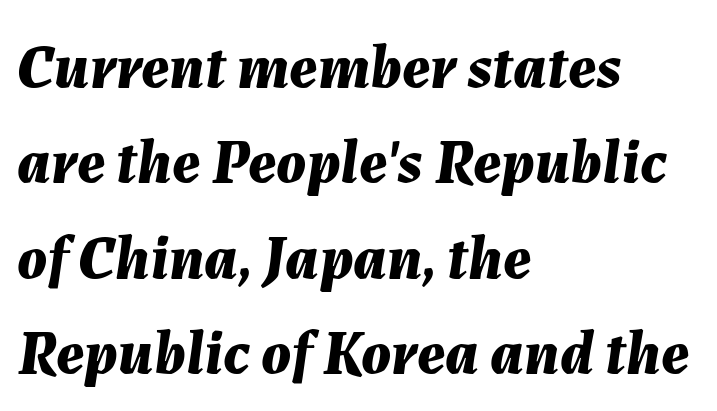
Q: Is the text bold? A: Yes.
Q: Is the text italic (slanted)? A: Yes, it leans right by about 7 degrees.
Q: Is the text underlined? A: No.
Q: How is the paragraph aligned? A: Left-aligned.
Q: Is the spacing between letters normal or unusually wide? A: Normal.
Q: Is the spacing between lines tight, normal or loose? A: Normal.
Q: Width (condensed, normal, or wide)? A: Normal.
Q: Stroke contrast? A: Medium.
Q: x-height? A: Medium.
Q: Monospaced? A: No.
